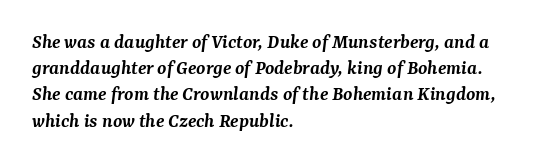
The image shows 21 px text type, italic (leaning right); set left-aligned, normal line spacing (1.25x), normal letter spacing, not underlined.
